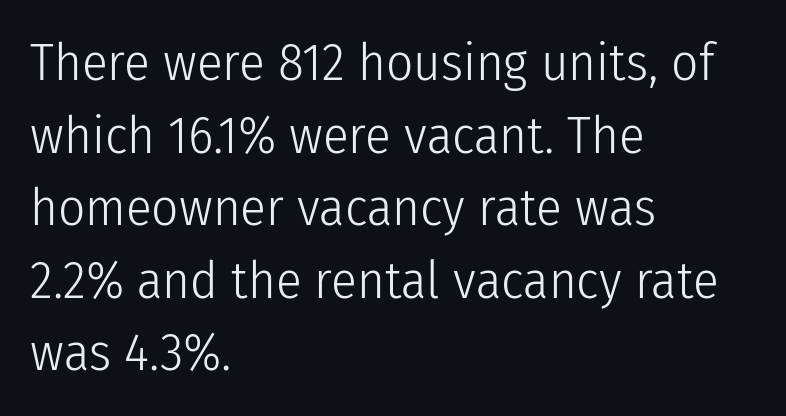
Q: Is the text bold? A: No.
Q: Is the text italic (slanted)? A: No, it is upright.
Q: Is the typeface a serif or a sans-serif typeface? A: Sans-serif.
Q: Is the text underlined? A: No.
Q: How is the paragraph aligned? A: Left-aligned.
Q: Is the spacing between letters normal or unusually wide? A: Normal.
Q: Is the spacing between lines tight, normal or loose? A: Normal.
Q: Width (condensed, normal, or wide)? A: Condensed.
Q: Stroke contrast? A: Low.
Q: x-height? A: Medium.
Q: Monospaced? A: No.
